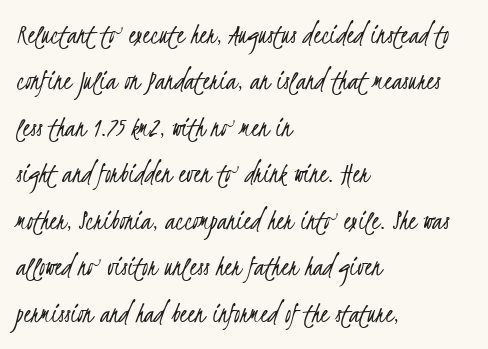
{"serif": "no", "bold": "no", "weight": "light", "width": "condensed", "stroke_contrast": "low", "x_height": "small", "monospaced": "no", "underline": "no", "align": "left", "line_spacing": "normal", "line_spacing_ratio": 1.55, "letter_spacing": "normal", "letter_spacing_em": 0.0, "glyph_px": 30}
